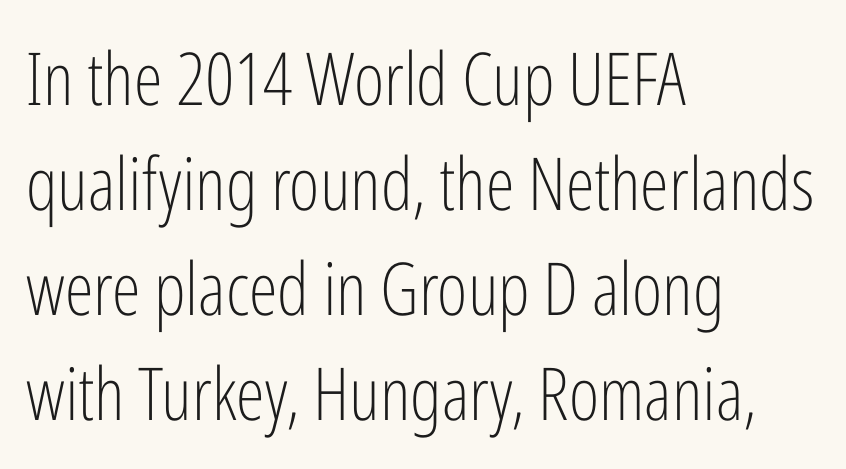
Reading down the block, your eye returns to a fixed left position each line. A typesetter would call this zero additional tracking. This is the regular roman posture of the typeface. Think of a printed novel: that variable character pitch is what you see here. Compared with typical paragraphs, the rows here are spaced about the same. Check where the strokes stop: nothing finishes them off — pure sans.
